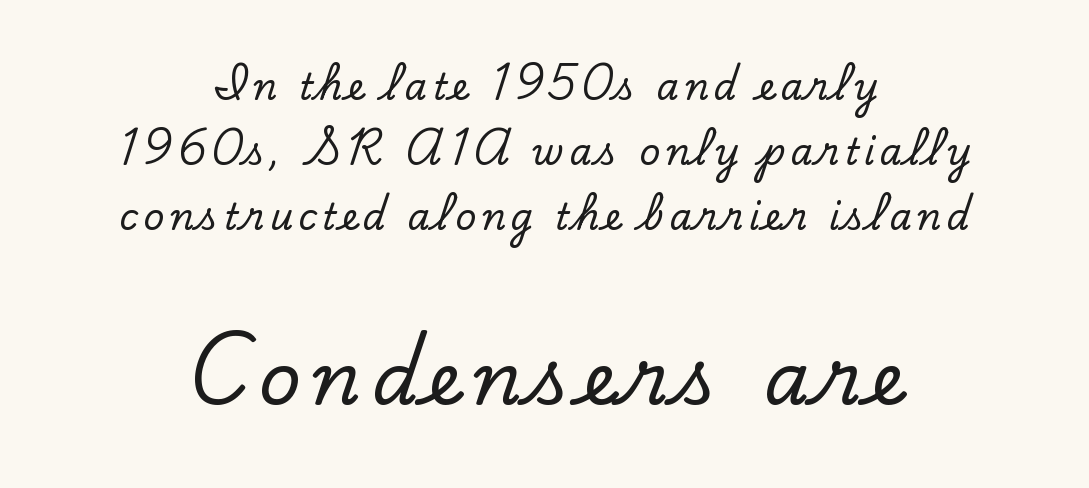
Nobody drew a line under any word here. Do the characters align in a grid? No, the font is proportional. Yep, those are serifs on the letters. The setting favours the middle, as headings and verse often do. Look at the glyph heights: the lower group is clearly the bigger setting.
